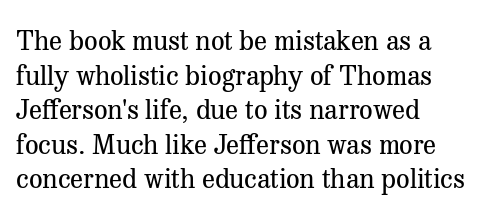
Q: Is the text bold? A: No.
Q: Is the text italic (slanted)? A: No, it is upright.
Q: Is the text underlined? A: No.
Q: How is the paragraph aligned? A: Left-aligned.
Q: Is the spacing between letters normal or unusually wide? A: Normal.
Q: Is the spacing between lines tight, normal or loose? A: Normal.
